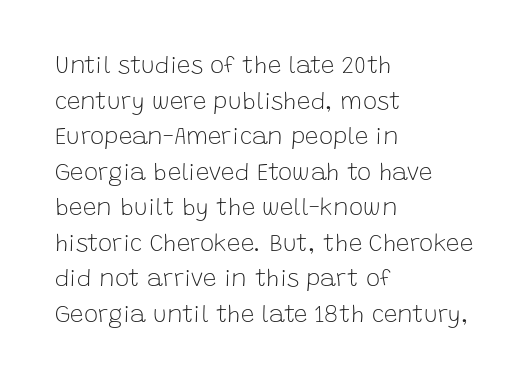
No italicization has been applied; the sample stays upright. Each line starts at the same left margin while the right side varies. Weight: regular or lighter. Compared with typical paragraphs, the rows here are spaced about the same. No extra tracking has been applied to these lines. Any mark beneath the type? The region is blank.
